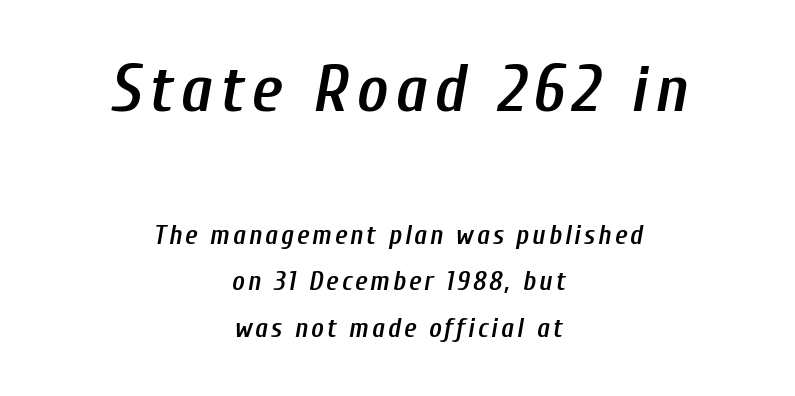
Q: Is the text bold? A: Semi-bold.
Q: Is the text italic (slanted)? A: Yes, it leans right by about 10 degrees.
Q: Is the text underlined? A: No.
Q: How is the paragraph aligned? A: Centered.
Q: Which block of text is set in a larger size, the first (top) or the second (bottom)? A: The first (top) one.
Q: Width (condensed, normal, or wide)? A: Condensed.
Q: Stroke contrast? A: Low.
Q: x-height? A: Medium.
Q: Monospaced? A: No.
